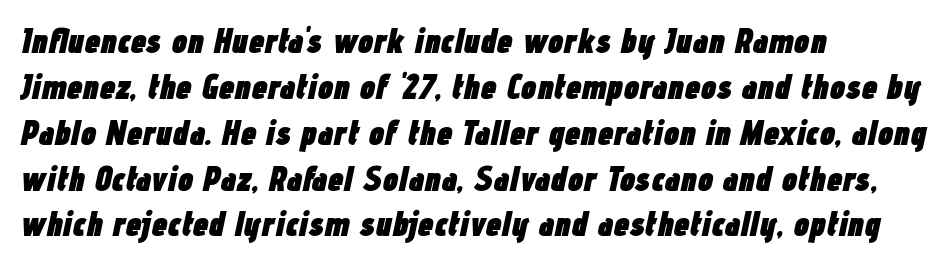
The image shows 35 px heavy, condensed type, italic (leaning right); set left-aligned, normal line spacing (1.31x), normal letter spacing, not underlined; low stroke contrast and a medium x-height.
